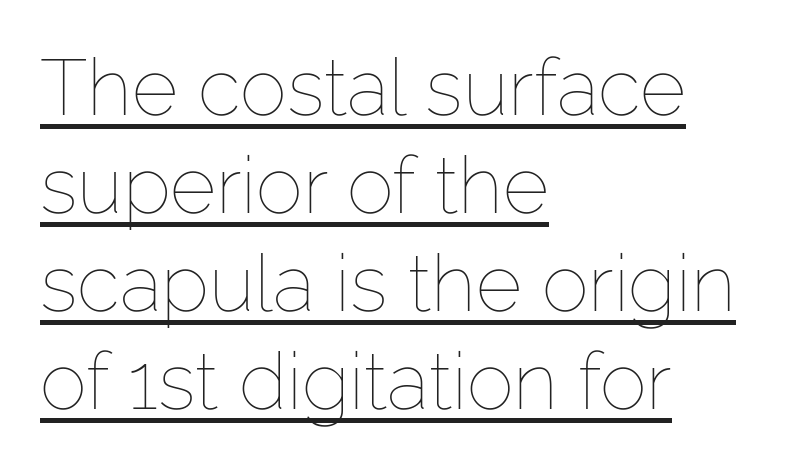
Q: Is the text bold? A: No.
Q: Is the text italic (slanted)? A: No, it is upright.
Q: Is the text underlined? A: Yes.
Q: How is the paragraph aligned? A: Left-aligned.
Q: Is the spacing between letters normal or unusually wide? A: Normal.
Q: Width (condensed, normal, or wide)? A: Normal.
Q: Stroke contrast? A: Low.
Q: x-height? A: Medium.
Q: Monospaced? A: No.
